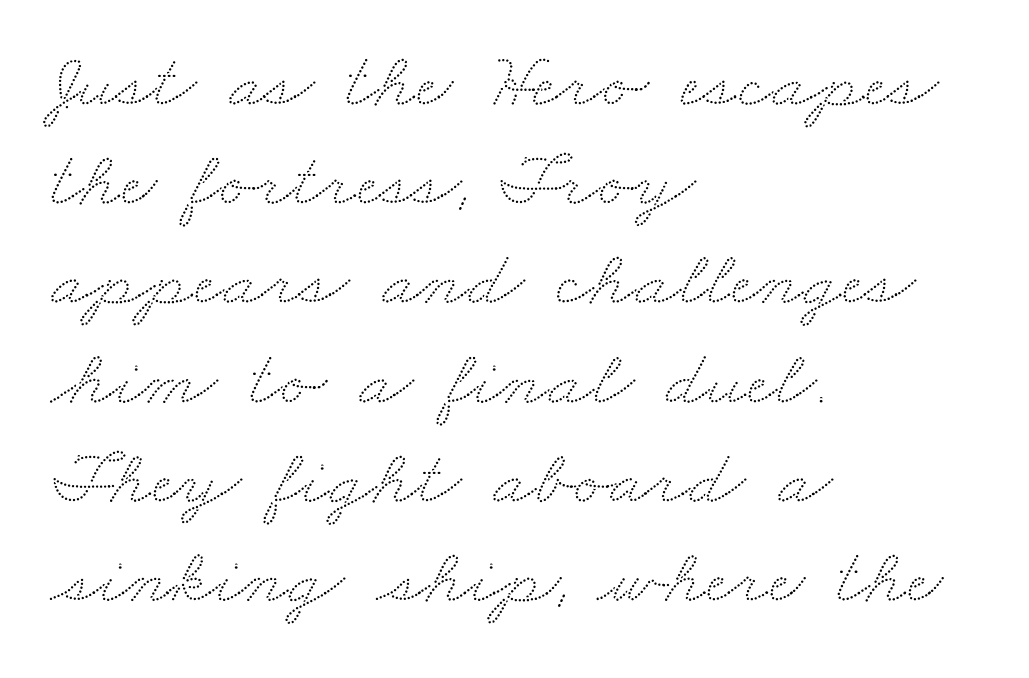
{"width": "wide", "stroke_contrast": "low", "x_height": "small", "monospaced": "no", "underline": "no", "align": "left", "line_spacing_ratio": 1.24, "letter_spacing": "normal", "letter_spacing_em": 0.0, "glyph_px": 80}
